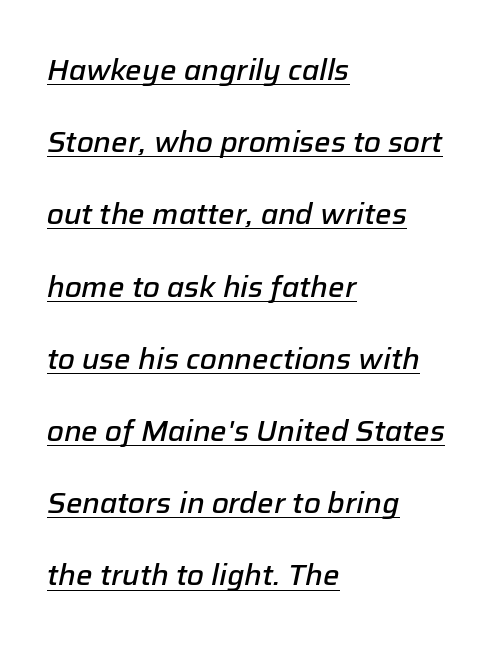
Q: Is the text bold? A: Semi-bold.
Q: Is the text italic (slanted)? A: Yes, it leans right by about 12 degrees.
Q: Is the text underlined? A: Yes.
Q: How is the paragraph aligned? A: Left-aligned.
Q: Is the spacing between letters normal or unusually wide? A: Normal.
Q: Is the spacing between lines tight, normal or loose? A: Loose.
Q: Width (condensed, normal, or wide)? A: Normal.
Q: Stroke contrast? A: Low.
Q: x-height? A: Medium.
Q: Monospaced? A: No.
